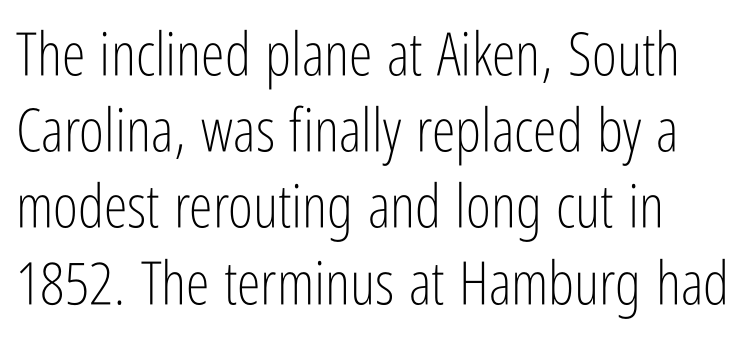
{"serif": "no", "italic": "no", "bold": "no", "weight": "light", "width": "condensed", "stroke_contrast": "low", "x_height": "medium", "monospaced": "no", "underline": "no", "align": "left", "line_spacing": "normal", "line_spacing_ratio": 1.27, "letter_spacing": "normal", "letter_spacing_em": 0.0, "glyph_px": 60}
